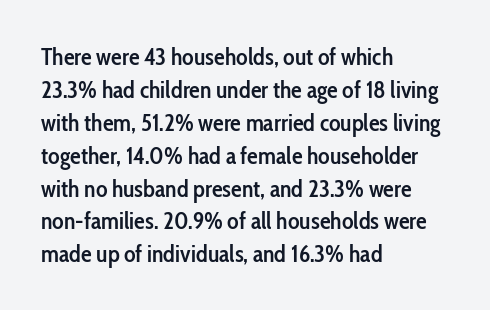
Q: Is the text bold? A: Semi-bold.
Q: Is the text italic (slanted)? A: No, it is upright.
Q: Is the text underlined? A: No.
Q: How is the paragraph aligned? A: Left-aligned.
Q: Is the spacing between letters normal or unusually wide? A: Normal.
Q: Is the spacing between lines tight, normal or loose? A: Normal.
